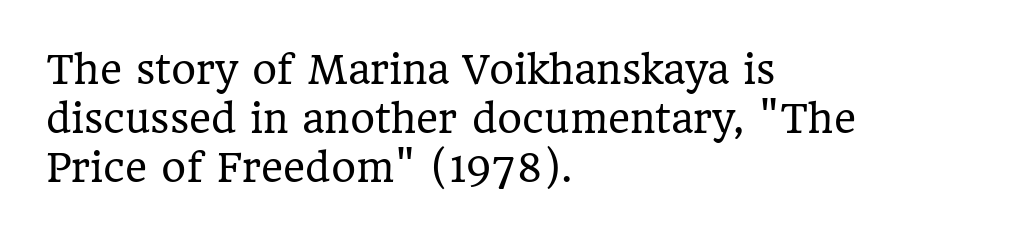
{"serif": "yes", "italic": "no", "bold": "no", "weight": "regular", "width": "normal", "stroke_contrast": "low", "x_height": "medium", "monospaced": "no", "underline": "no", "align": "left", "line_spacing": "normal", "line_spacing_ratio": 1.29, "letter_spacing": "normal", "letter_spacing_em": 0.0, "glyph_px": 38}
